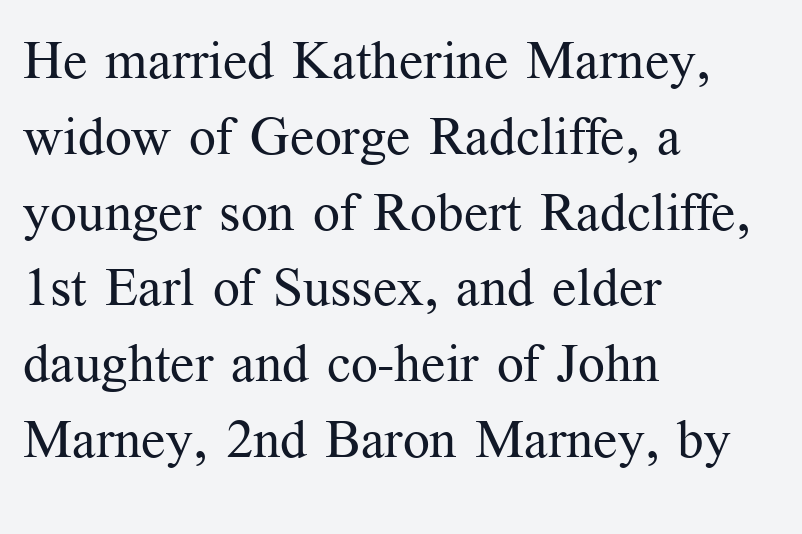
The image shows 53 px regular-weight serif type, upright; set left-aligned, normal line spacing (1.43x), normal letter spacing, not underlined; medium stroke contrast and a medium x-height.
